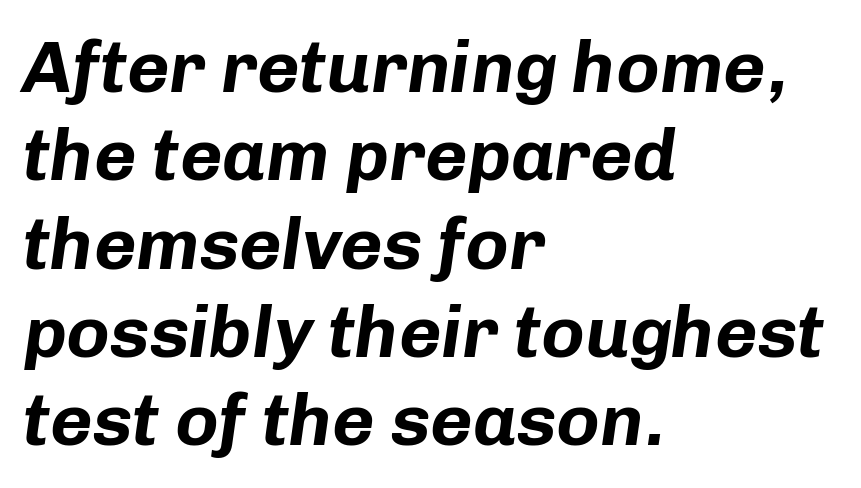
{"italic": "yes", "lean": "right", "slant_degrees": 8, "bold": "yes", "weight": "bold", "width": "normal", "stroke_contrast": "low", "x_height": "medium", "monospaced": "no", "underline": "no", "align": "left", "line_spacing_ratio": 1.21, "letter_spacing": "normal", "letter_spacing_em": 0.0, "glyph_px": 73}
